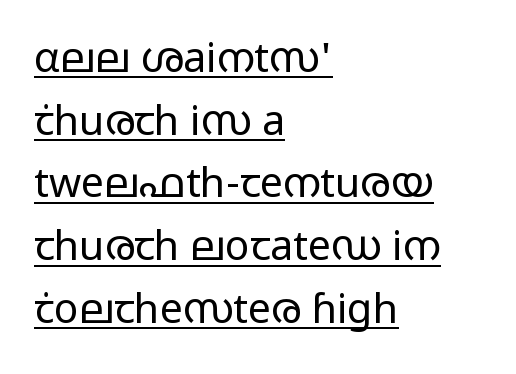
The image shows 41 px light, wide sans-serif type, upright; set left-aligned, normal line spacing (1.53x), normal letter spacing, underlined; low stroke contrast and a medium x-height.
